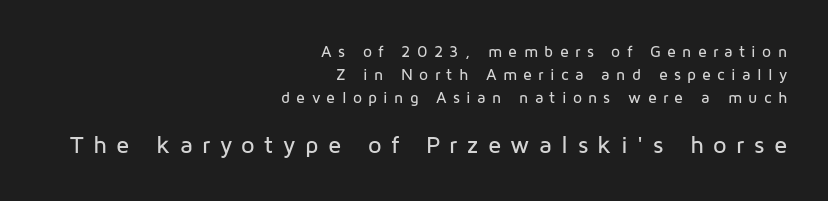
This sample keeps an unexceptional amount of space between lines. Descender tails drop into unmarked territory. The letters are spread apart with noticeably loose tracking. In terms of posture, this sample is upright. The paragraph shown leans on its right margin. The more generous point size was reserved for the lower chunk.
